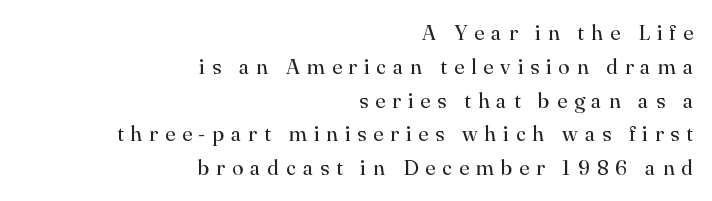
{"italic": "no", "bold": "no", "underline": "no", "align": "right", "line_spacing": "normal", "line_spacing_ratio": 1.61, "letter_spacing": "wide", "letter_spacing_em": 0.33, "glyph_px": 21}
